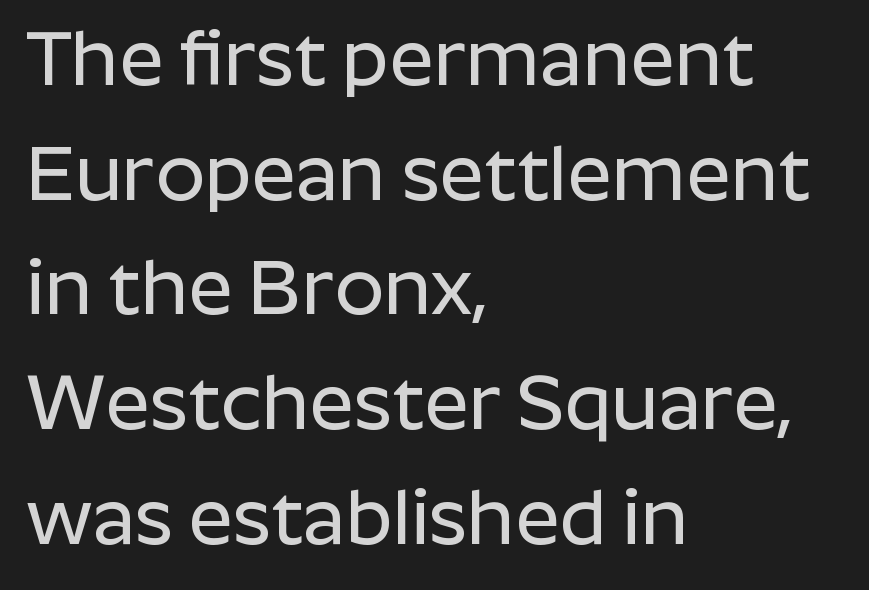
Q: Is the text italic (slanted)? A: No, it is upright.
Q: Is the typeface a serif or a sans-serif typeface? A: Sans-serif.
Q: Is the text underlined? A: No.
Q: How is the paragraph aligned? A: Left-aligned.
Q: Is the spacing between letters normal or unusually wide? A: Normal.
Q: Is the spacing between lines tight, normal or loose? A: Normal.
Q: Width (condensed, normal, or wide)? A: Normal.
Q: Stroke contrast? A: Low.
Q: x-height? A: Medium.
Q: Monospaced? A: No.
